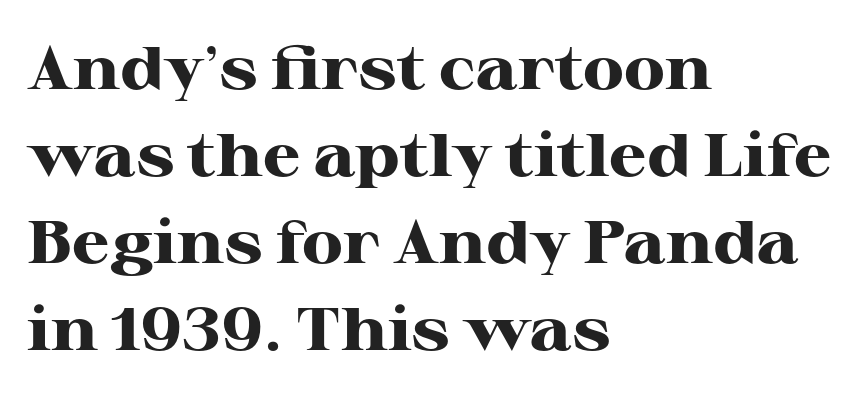
The rendering uses natural spacing where letterforms have individual widths. In CSS terms this would be text-align: left. One glance says typical: line gaps are just what's usual. Does extra space separate the letters? No, they use regular spacing.
